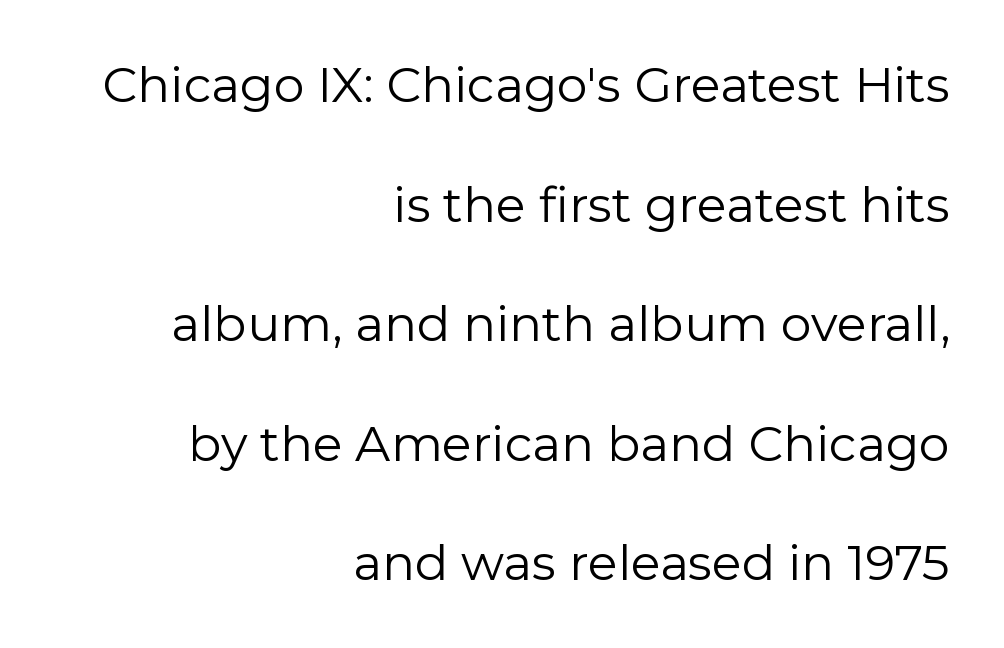
Q: Is the text bold? A: No.
Q: Is the text italic (slanted)? A: No, it is upright.
Q: Is the typeface a serif or a sans-serif typeface? A: Sans-serif.
Q: Is the text underlined? A: No.
Q: How is the paragraph aligned? A: Right-aligned.
Q: Is the spacing between letters normal or unusually wide? A: Normal.
Q: Is the spacing between lines tight, normal or loose? A: Loose.
Q: Width (condensed, normal, or wide)? A: Normal.
Q: Stroke contrast? A: Low.
Q: x-height? A: Medium.
Q: Monospaced? A: No.
